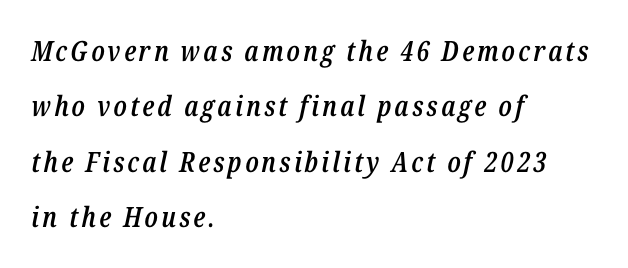
Tall strokes in this sample are angled rather than plumb. This block would shrink considerably if given ordinary leading; it's expanded now. Spacing verdict: proportional, widths tailored to each character. Horizontally, the lines are justified to the leading edge only.
